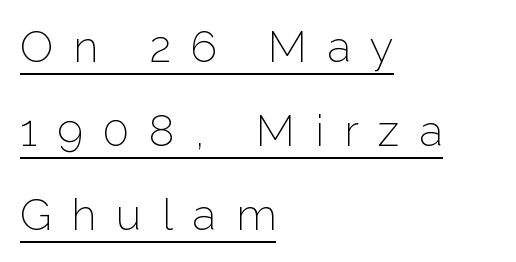
Looks like someone drew a line under every word here. Nothing sits at the stroke ends, so this counts as sans-serif. Spacing between characters has been opened up far beyond the box default. Visually the block forms a straight wall on the left and a jagged coastline on the right. The font is comparable to plain body text, perhaps lighter.
